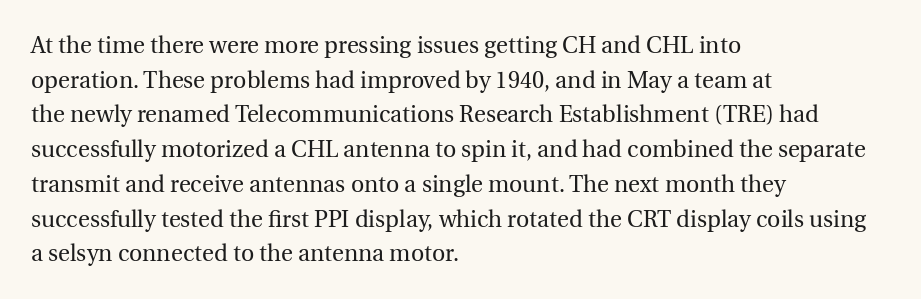
Q: Is the text bold? A: No.
Q: Is the text italic (slanted)? A: No, it is upright.
Q: Is the text underlined? A: No.
Q: How is the paragraph aligned? A: Left-aligned.
Q: Is the spacing between letters normal or unusually wide? A: Normal.
Q: Is the spacing between lines tight, normal or loose? A: Normal.
